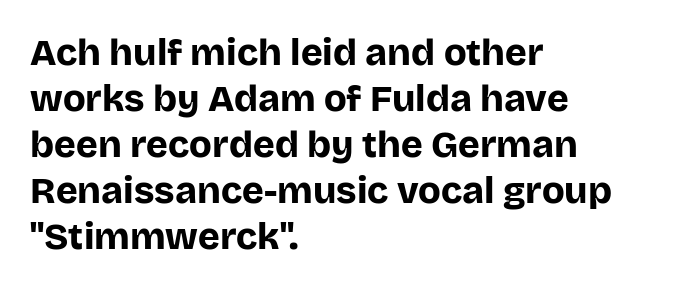
Q: Is the text bold? A: Yes.
Q: Is the text italic (slanted)? A: No, it is upright.
Q: Is the typeface a serif or a sans-serif typeface? A: Sans-serif.
Q: Is the text underlined? A: No.
Q: How is the paragraph aligned? A: Left-aligned.
Q: Is the spacing between letters normal or unusually wide? A: Normal.
Q: Width (condensed, normal, or wide)? A: Normal.
Q: Stroke contrast? A: Low.
Q: x-height? A: Large.
Q: Monospaced? A: No.
